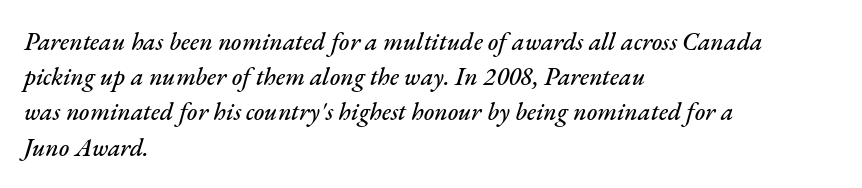
Q: Is the text italic (slanted)? A: Yes, it leans right by about 17 degrees.
Q: Is the text underlined? A: No.
Q: How is the paragraph aligned? A: Left-aligned.
Q: Is the spacing between letters normal or unusually wide? A: Normal.
Q: Is the spacing between lines tight, normal or loose? A: Normal.
